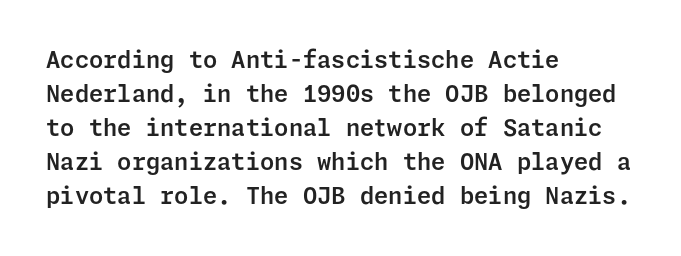
The image shows 23 px text type, upright; set left-aligned, normal line spacing (1.48x), normal letter spacing, not underlined.
